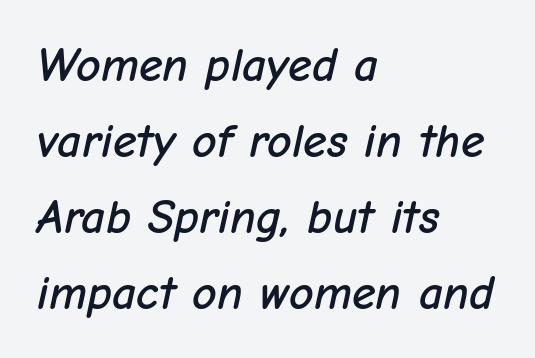
The image shows 48 px text type, italic (leaning right); set left-aligned, normal line spacing (1.58x), normal letter spacing, not underlined; low stroke contrast and a medium x-height.
